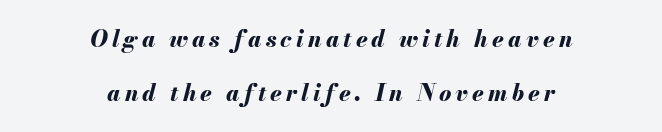
The image shows 23 px bold type, italic (leaning right); set centered, loose line spacing (2.34x), not underlined.
